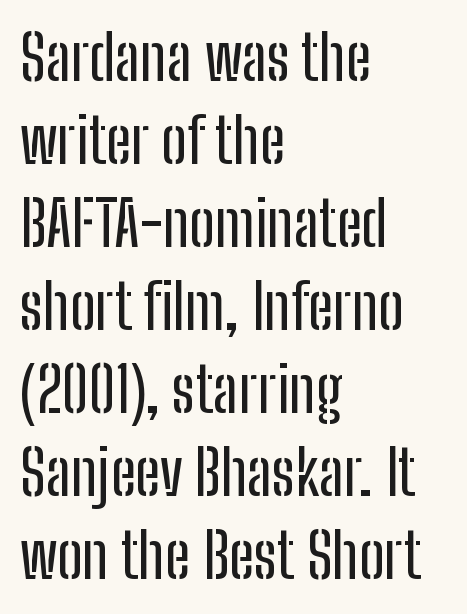
Underlining? Definitely not there. Does the leading feel generous? No, just average. Spacing verdict: proportional, widths tailored to each character. Italic? Not at all — the glyphs are vertical. These lines stack with their left ends in a neat column.
